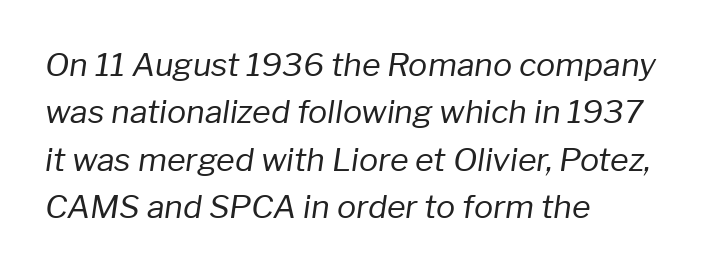
The image shows 32 px regular-weight type, italic (leaning right); set left-aligned, normal line spacing (1.48x), normal letter spacing, not underlined; low stroke contrast and a medium x-height.
